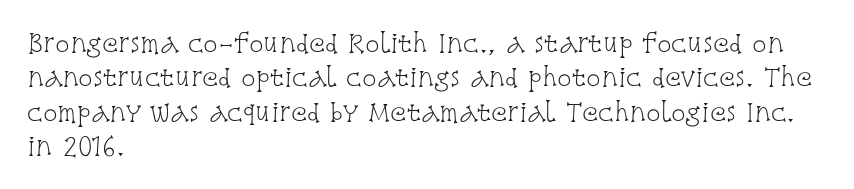
{"italic": "no", "bold": "no", "underline": "no", "align": "left", "line_spacing": "normal", "line_spacing_ratio": 1.43, "letter_spacing": "normal", "letter_spacing_em": 0.0, "glyph_px": 24}
